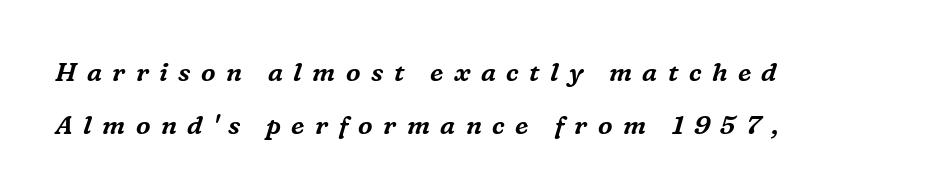
{"italic": "yes", "lean": "right", "slant_degrees": 16, "underline": "no", "align": "left", "line_spacing": "loose", "line_spacing_ratio": 2.02, "letter_spacing": "wide", "letter_spacing_em": 0.4, "glyph_px": 26}
